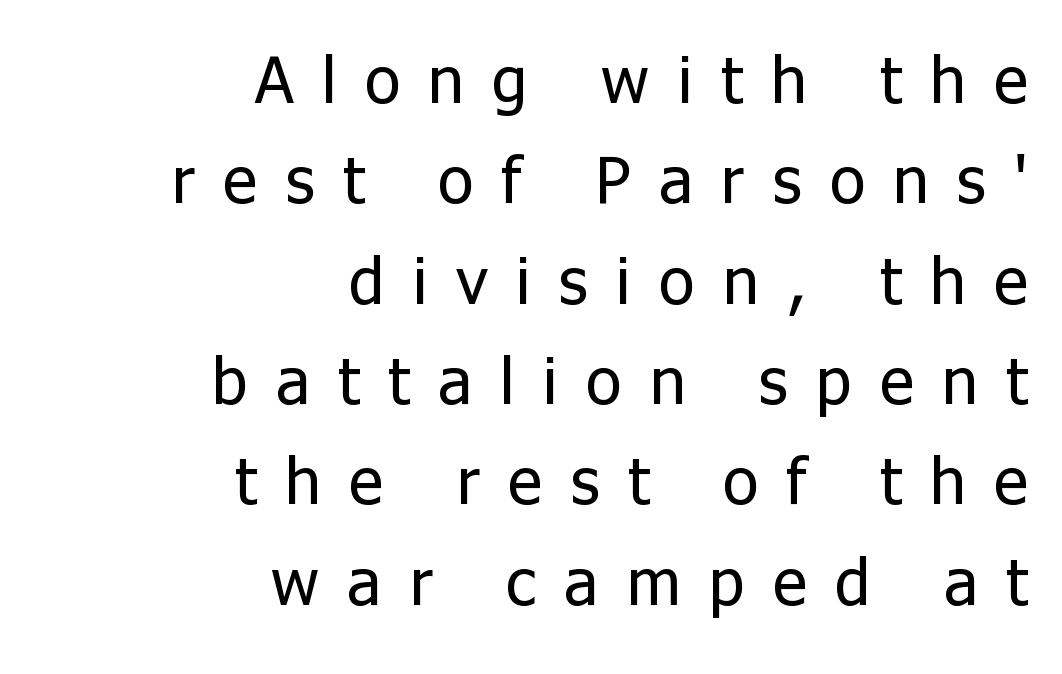
The image shows 66 px regular-weight sans-serif type, upright; set right-aligned, normal line spacing (1.52x), unusually wide letter spacing (+0.43 em), not underlined; low stroke contrast and a medium x-height.
